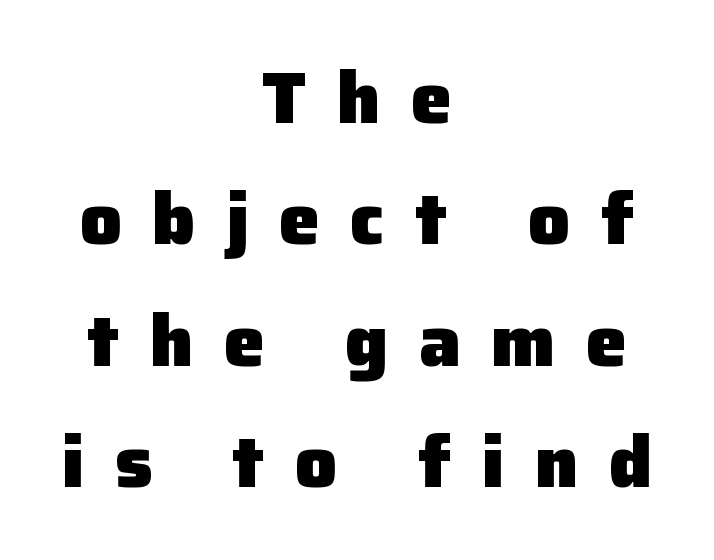
{"serif": "no", "italic": "no", "bold": "yes", "weight": "heavy", "width": "normal", "stroke_contrast": "low", "x_height": "medium", "monospaced": "no", "underline": "no", "align": "center", "line_spacing": "normal", "line_spacing_ratio": 1.64, "letter_spacing": "wide", "letter_spacing_em": 0.41, "glyph_px": 74}
